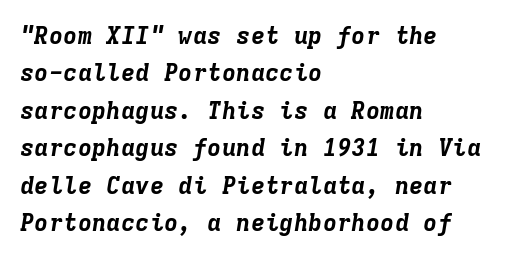
Q: Is the text bold? A: Yes.
Q: Is the text italic (slanted)? A: Yes, it leans right by about 9 degrees.
Q: Is the text underlined? A: No.
Q: How is the paragraph aligned? A: Left-aligned.
Q: Is the spacing between letters normal or unusually wide? A: Normal.
Q: Is the spacing between lines tight, normal or loose? A: Normal.
